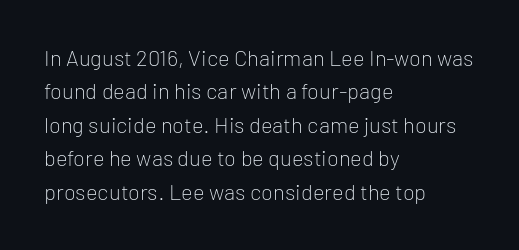
Q: Is the text bold? A: No.
Q: Is the text italic (slanted)? A: No, it is upright.
Q: Is the text underlined? A: No.
Q: How is the paragraph aligned? A: Left-aligned.
Q: Is the spacing between letters normal or unusually wide? A: Normal.
Q: Is the spacing between lines tight, normal or loose? A: Normal.
